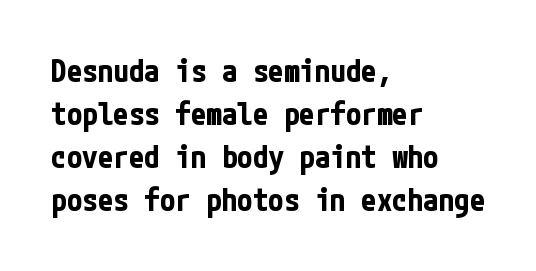
The image shows 31 px bold, condensed sans-serif type, upright; set left-aligned, normal line spacing (1.39x), normal letter spacing, not underlined; low stroke contrast and a medium x-height.
